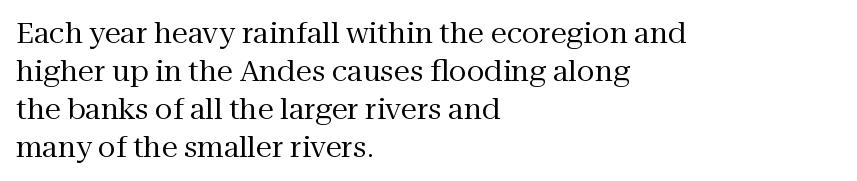
The letters advance in unequal steps, a hallmark of proportional type. This rendering leaves character spacing at its baseline value. Compared with typical paragraphs, the rows here are spaced about the same. Which margin do the lines hug? The left one — the right edge is uneven. To sum up the face: it has serifs.
